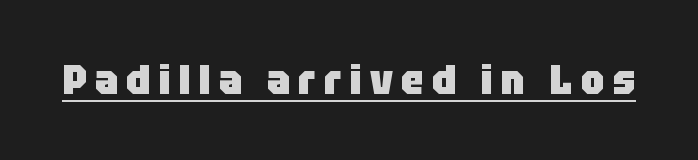
Q: Is the text bold? A: Yes.
Q: Is the text italic (slanted)? A: No, it is upright.
Q: Is the typeface a serif or a sans-serif typeface? A: Sans-serif.
Q: Is the text underlined? A: Yes.
Q: Is the spacing between letters normal or unusually wide? A: Unusually wide.
Q: Width (condensed, normal, or wide)? A: Normal.
Q: Stroke contrast? A: Low.
Q: x-height? A: Large.
Q: Monospaced? A: No.
